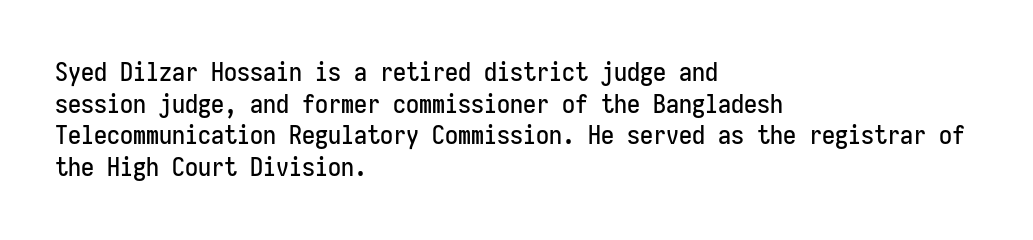
The image shows 26 px text type, upright; set left-aligned, line spacing 1.22x, normal letter spacing, not underlined.
